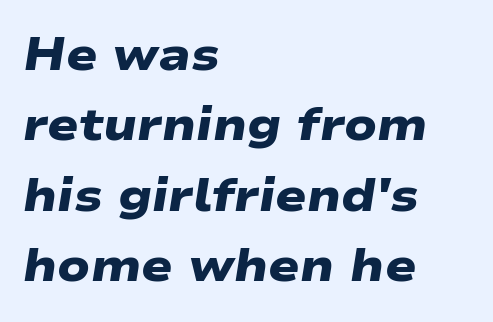
The image shows 46 px heavy, wide sans-serif type; set left-aligned, normal line spacing (1.53x), normal letter spacing, not underlined; low stroke contrast and a medium x-height.
